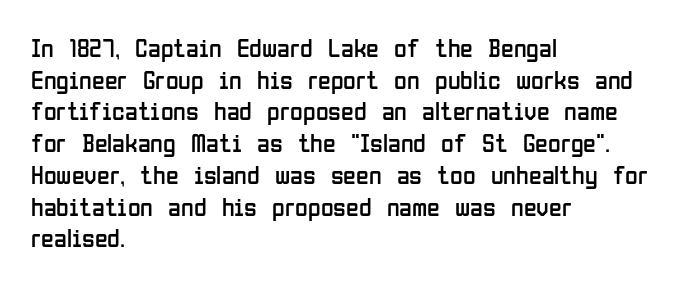
Nope, not italic — everything's standing straight. The font is comparable to plain body text, perhaps lighter. Inter-character spacing is left at the font's built-in metrics. The zone under the glyphs is completely vacant. These lines are set flush left with a ragged right edge.
